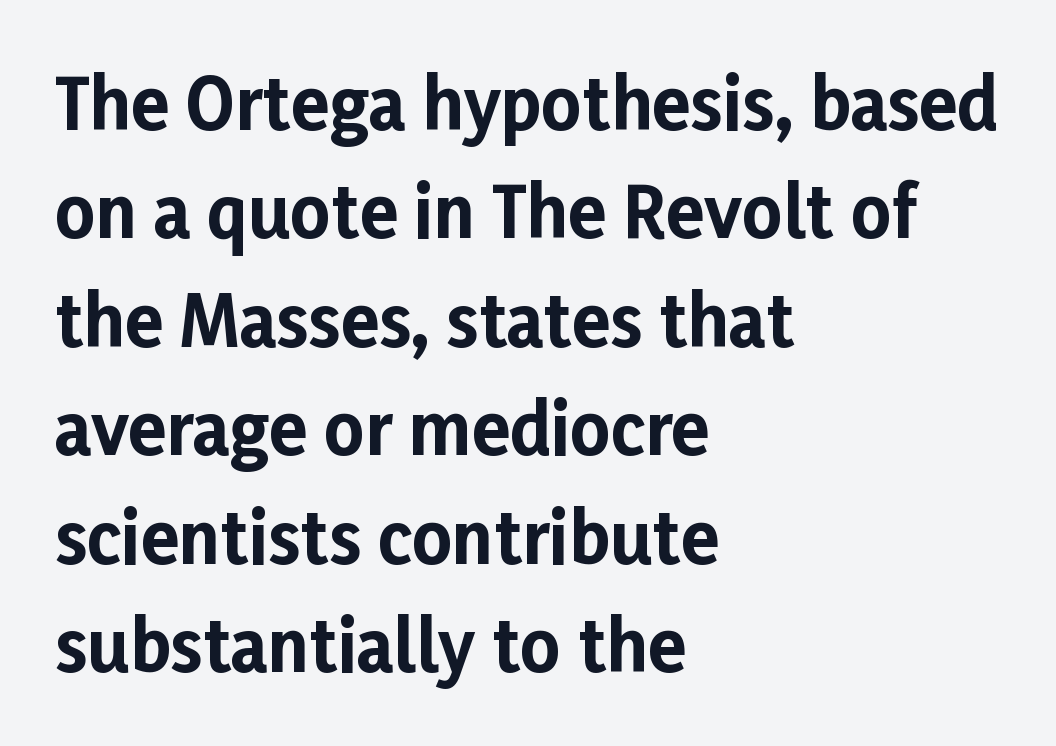
Q: Is the text bold? A: Yes.
Q: Is the text italic (slanted)? A: No, it is upright.
Q: Is the typeface a serif or a sans-serif typeface? A: Sans-serif.
Q: Is the text underlined? A: No.
Q: How is the paragraph aligned? A: Left-aligned.
Q: Is the spacing between letters normal or unusually wide? A: Normal.
Q: Is the spacing between lines tight, normal or loose? A: Normal.
Q: Width (condensed, normal, or wide)? A: Normal.
Q: Stroke contrast? A: Low.
Q: x-height? A: Medium.
Q: Monospaced? A: No.
